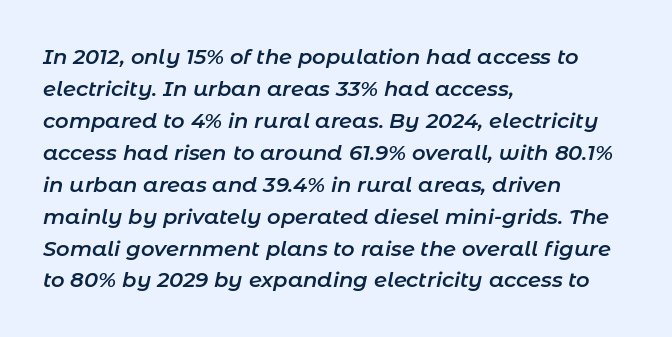
Q: Is the text bold? A: Semi-bold.
Q: Is the text italic (slanted)? A: Yes, it leans right by about 11 degrees.
Q: Is the text underlined? A: No.
Q: How is the paragraph aligned? A: Left-aligned.
Q: Is the spacing between letters normal or unusually wide? A: Normal.
Q: Is the spacing between lines tight, normal or loose? A: Normal.
